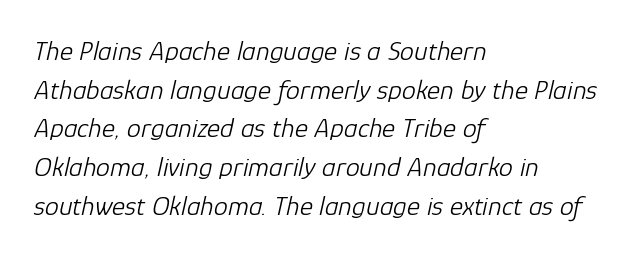
The image shows 28 px light type, italic (leaning right); set left-aligned, normal line spacing (1.38x), normal letter spacing, not underlined; low stroke contrast and a medium x-height.
